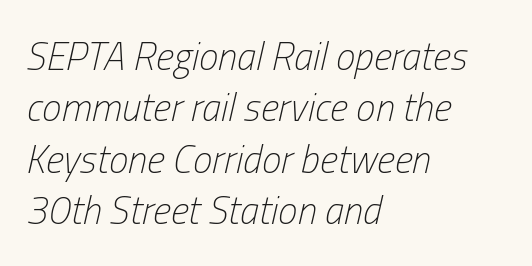
{"italic": "yes", "lean": "right", "slant_degrees": 13, "bold": "no", "weight": "light", "width": "condensed", "stroke_contrast": "low", "x_height": "medium", "monospaced": "no", "underline": "no", "align": "left", "line_spacing": "normal", "line_spacing_ratio": 1.32, "letter_spacing": "normal", "letter_spacing_em": 0.0, "glyph_px": 39}
